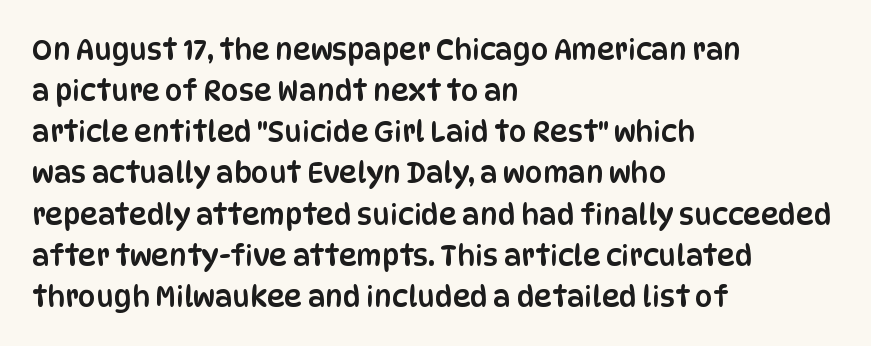
Q: Is the text italic (slanted)? A: No, it is upright.
Q: Is the typeface a serif or a sans-serif typeface? A: Sans-serif.
Q: Is the text underlined? A: No.
Q: How is the paragraph aligned? A: Left-aligned.
Q: Is the spacing between letters normal or unusually wide? A: Normal.
Q: Is the spacing between lines tight, normal or loose? A: Normal.
Q: Width (condensed, normal, or wide)? A: Condensed.
Q: Stroke contrast? A: Low.
Q: x-height? A: Large.
Q: Monospaced? A: No.
